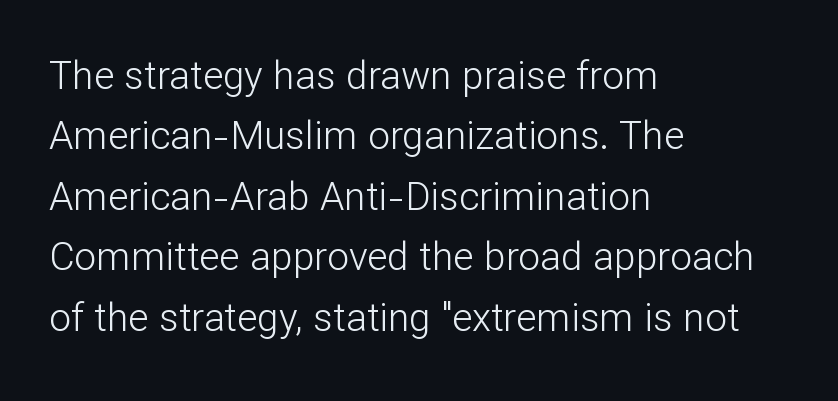
The image shows 39 px light sans-serif type, upright; set left-aligned, normal line spacing (1.55x), normal letter spacing, not underlined; low stroke contrast and a medium x-height.
